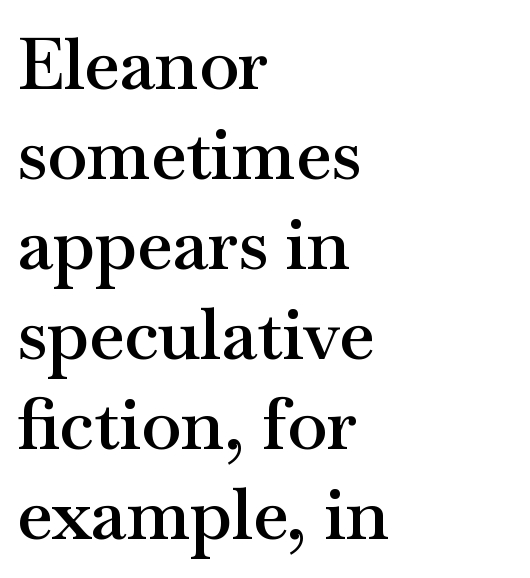
{"serif": "yes", "italic": "no", "bold": "semi", "weight": "semibold", "width": "wide", "stroke_contrast": "medium", "x_height": "small", "monospaced": "no", "underline": "no", "align": "left", "line_spacing": "normal", "line_spacing_ratio": 1.25, "letter_spacing": "normal", "letter_spacing_em": 0.0, "glyph_px": 72}
